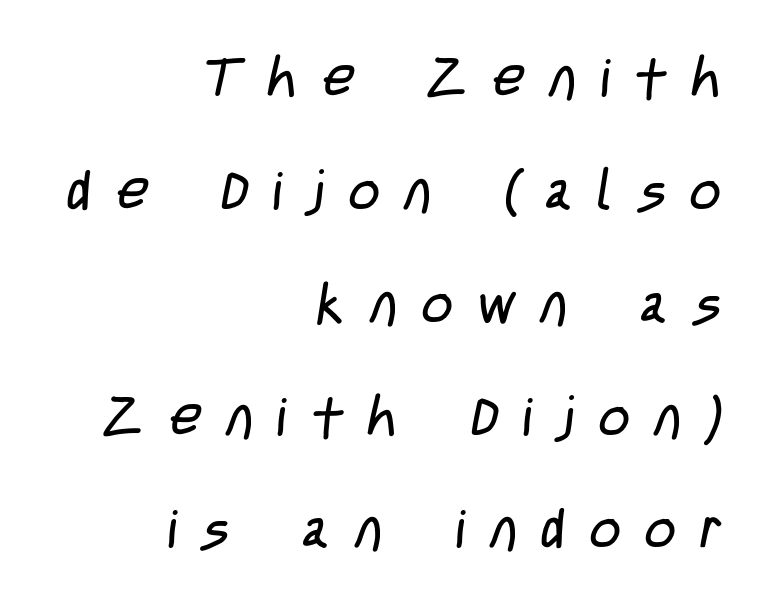
In terms of letterspacing, this is a distinctly airy, spread setting. These lines are rendered in a variable-pitch font. Vertically, the passage feels expansive, rows floating well apart. Note: no serifs on the glyphs.
